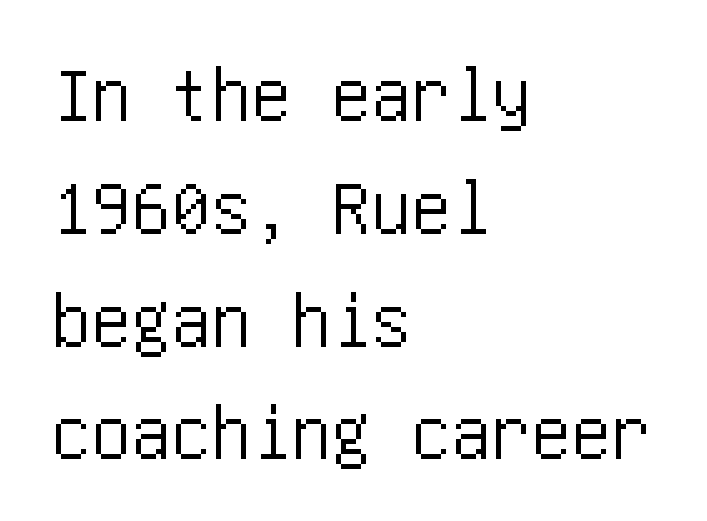
Unlike italic type, these characters show no tilt at all. Normally led — the rows are evenly, conventionally spaced. The lines are quadded left. What kind of face is this? One without serifs — a sans. A bare baseline throughout the passage.
